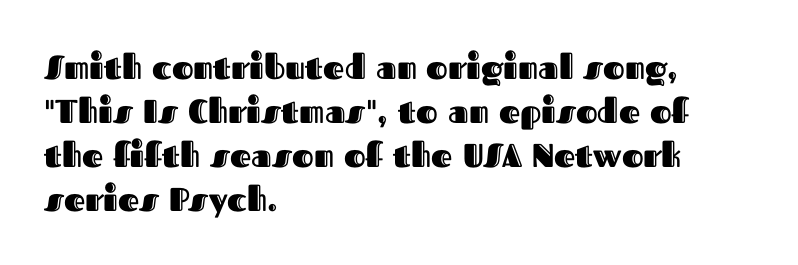
Each letter keeps its own natural width here, so spacing adapts to shape. Letter spacing: default. Leftover space on each line is placed entirely after the last word. This sample uses an upright cut, with every glyph sitting square on the baseline. Bare-footed words on every line.
